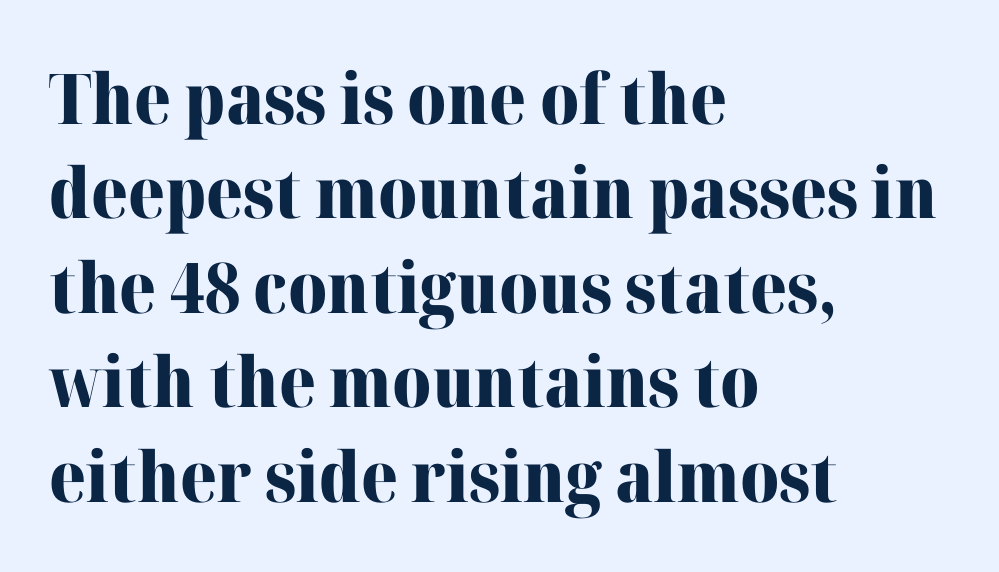
Check under the words: just untouched page. The sample has been set heavy, in full bold. Little horizontal feet cap the strokes, marking this as serif type. The letterforms sit shoulder to shoulder at normal distance. Vertical spacing — default. Nope, not italic — everything's standing straight.
